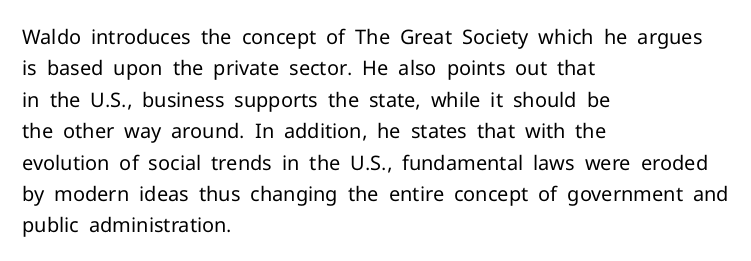
Line spacing here is normal. A typesetter would mark this as roman, not italic. The specimen omits any rule beneath the text block's lines. The rag falls on the right side of this text block. The characters are drawn with everyday or finer stroke widths.
